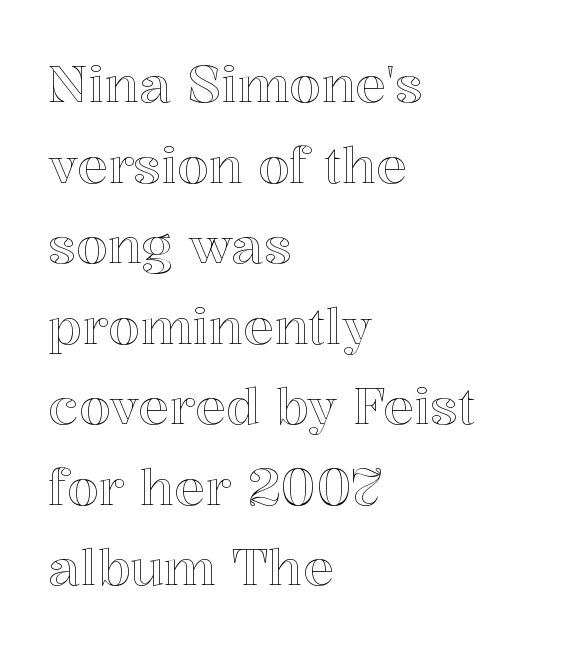
Rendered with straight, roman letterforms. Proportional: the letters do not fall into vertical columns. The line-height multiplier appears to be the usual default. Descender tails drop into unmarked territory. No extra tracking has been applied to these lines.
